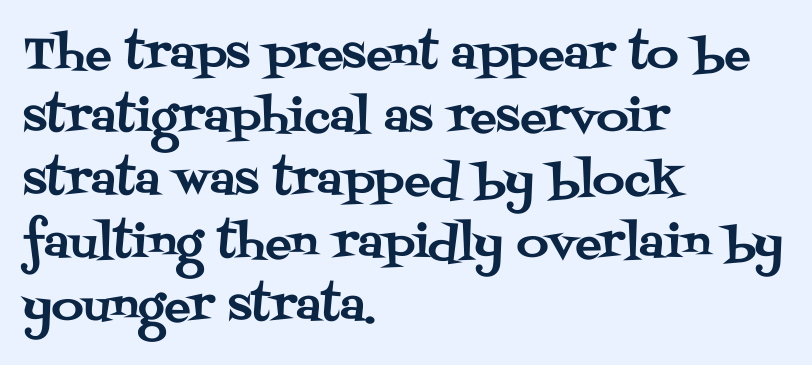
{"serif": "yes", "italic": "no", "width": "normal", "stroke_contrast": "medium", "x_height": "large", "monospaced": "no", "underline": "no", "align": "left", "line_spacing": "normal", "line_spacing_ratio": 1.43, "letter_spacing": "normal", "letter_spacing_em": 0.0, "glyph_px": 44}
